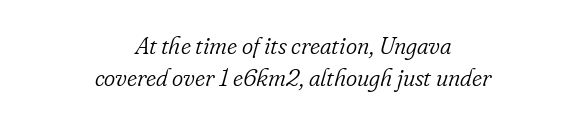
Q: Is the text bold? A: No.
Q: Is the text italic (slanted)? A: Yes, it leans right by about 16 degrees.
Q: Is the text underlined? A: No.
Q: How is the paragraph aligned? A: Centered.
Q: Is the spacing between letters normal or unusually wide? A: Normal.
Q: Is the spacing between lines tight, normal or loose? A: Normal.
